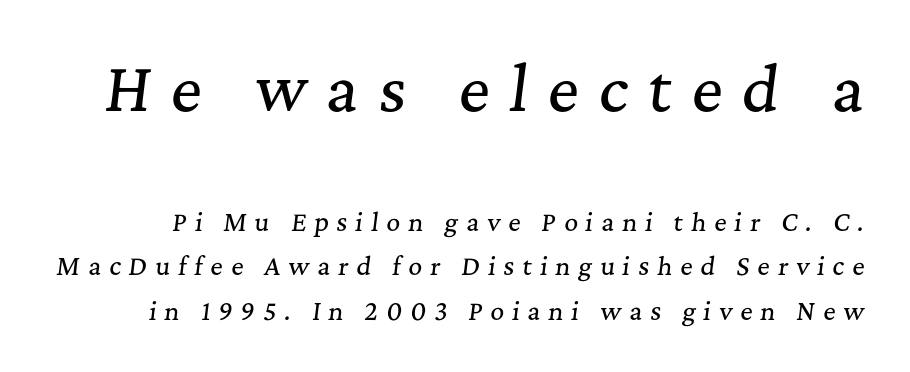
{"serif": "yes", "italic": "yes", "lean": "right", "slant_degrees": 7, "width": "normal", "stroke_contrast": "medium", "x_height": "medium", "monospaced": "no", "underline": "no", "line_spacing_ratio": 1.85, "letter_spacing": "wide", "letter_spacing_em": 0.33, "larger_block": "first", "size_ratio": 2.5, "glyph_px": 60}
